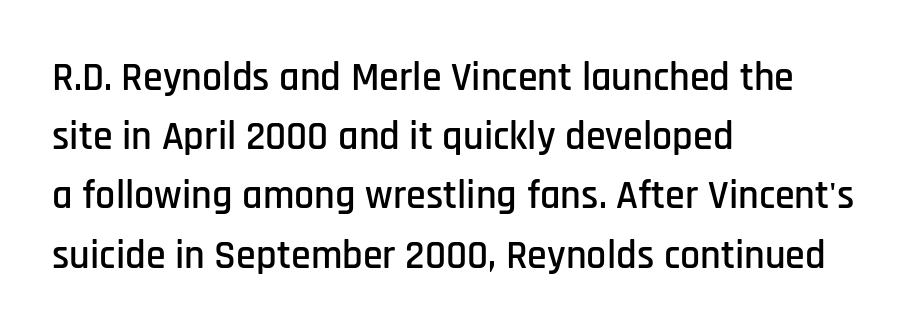
Q: Is the text italic (slanted)? A: No, it is upright.
Q: Is the typeface a serif or a sans-serif typeface? A: Sans-serif.
Q: Is the text underlined? A: No.
Q: How is the paragraph aligned? A: Left-aligned.
Q: Is the spacing between letters normal or unusually wide? A: Normal.
Q: Is the spacing between lines tight, normal or loose? A: Normal.
Q: Width (condensed, normal, or wide)? A: Condensed.
Q: Stroke contrast? A: Low.
Q: x-height? A: Large.
Q: Monospaced? A: No.
